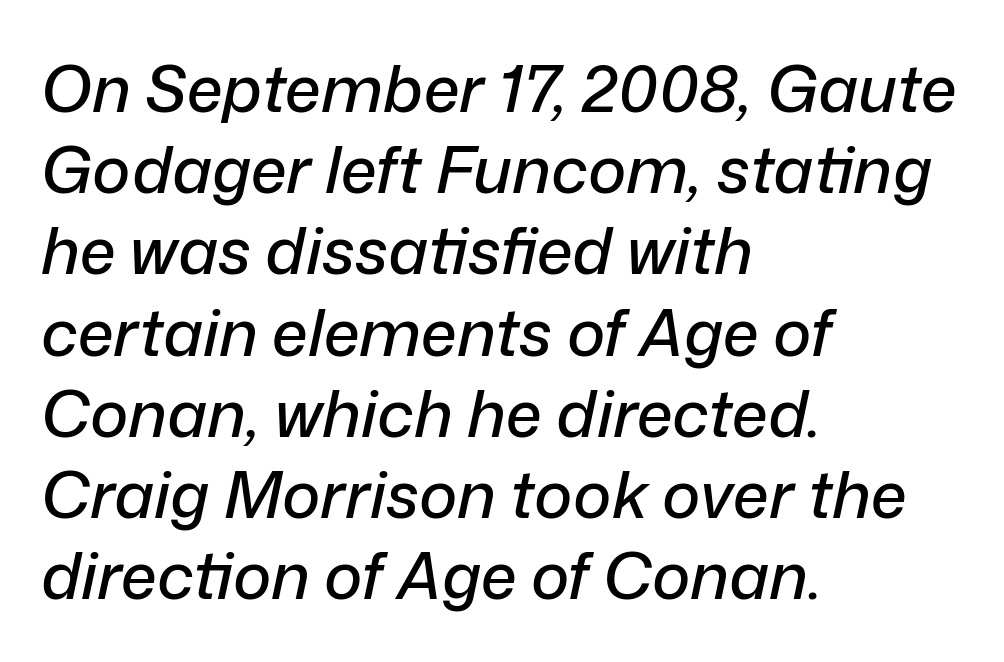
{"italic": "yes", "lean": "right", "slant_degrees": 12, "width": "normal", "stroke_contrast": "low", "x_height": "medium", "monospaced": "no", "underline": "no", "align": "left", "line_spacing": "normal", "line_spacing_ratio": 1.25, "letter_spacing": "normal", "letter_spacing_em": 0.0, "glyph_px": 65}
